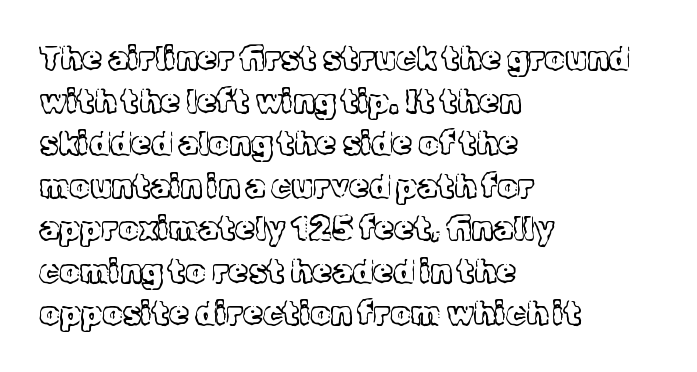
The image shows 32 px light serif type, upright; set left-aligned, normal line spacing (1.33x), normal letter spacing, not underlined; a medium x-height.
